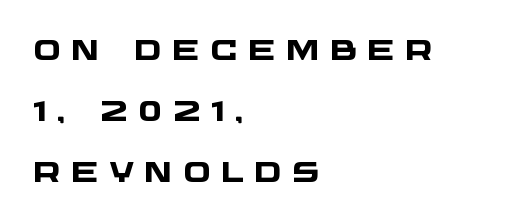
Q: Is the text bold? A: Yes.
Q: Is the typeface a serif or a sans-serif typeface? A: Sans-serif.
Q: Is the text underlined? A: No.
Q: How is the paragraph aligned? A: Left-aligned.
Q: Is the spacing between letters normal or unusually wide? A: Unusually wide.
Q: Is the spacing between lines tight, normal or loose? A: Loose.
Q: Width (condensed, normal, or wide)? A: Wide.
Q: Stroke contrast? A: Low.
Q: x-height? A: Large.
Q: Monospaced? A: No.
